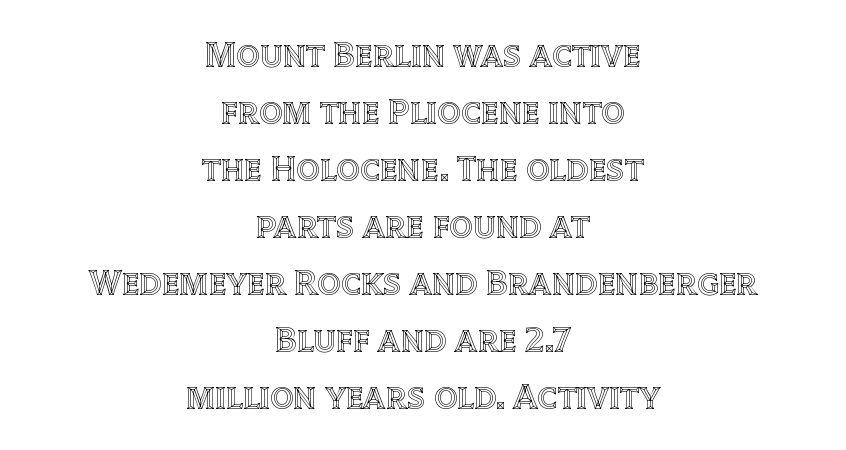
{"italic": "no", "width": "normal", "x_height": "large", "monospaced": "no", "underline": "no", "align": "center", "line_spacing": "normal", "line_spacing_ratio": 1.54, "letter_spacing": "normal", "letter_spacing_em": 0.0, "glyph_px": 37}
